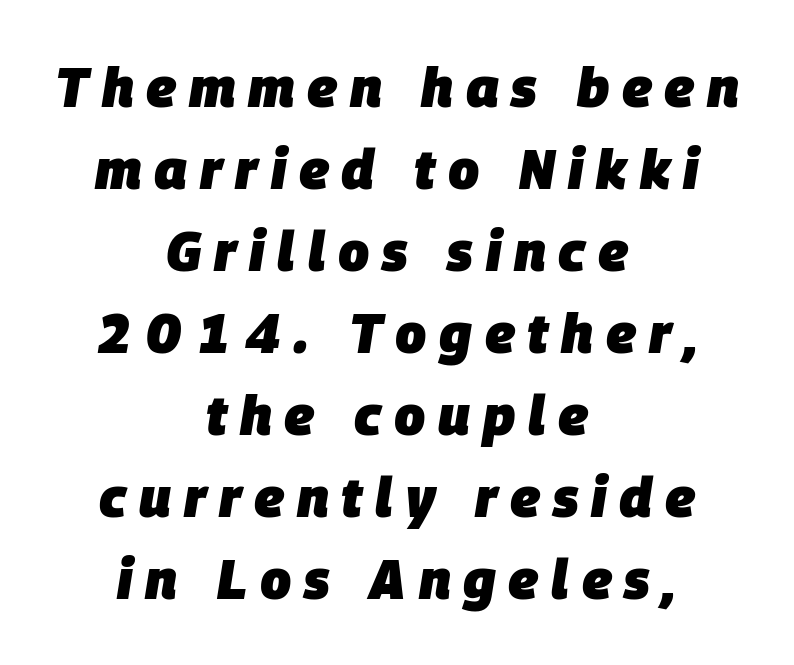
Q: Is the text bold? A: Yes.
Q: Is the text italic (slanted)? A: Yes, it leans right by about 9 degrees.
Q: Is the text underlined? A: No.
Q: How is the paragraph aligned? A: Centered.
Q: Is the spacing between letters normal or unusually wide? A: Unusually wide.
Q: Is the spacing between lines tight, normal or loose? A: Normal.
Q: Width (condensed, normal, or wide)? A: Normal.
Q: Stroke contrast? A: Low.
Q: x-height? A: Large.
Q: Monospaced? A: No.
